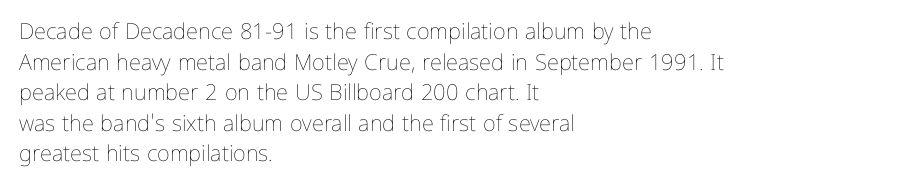
{"italic": "no", "bold": "no", "underline": "no", "align": "left", "line_spacing": "normal", "line_spacing_ratio": 1.39, "letter_spacing": "normal", "letter_spacing_em": 0.0, "glyph_px": 22}
